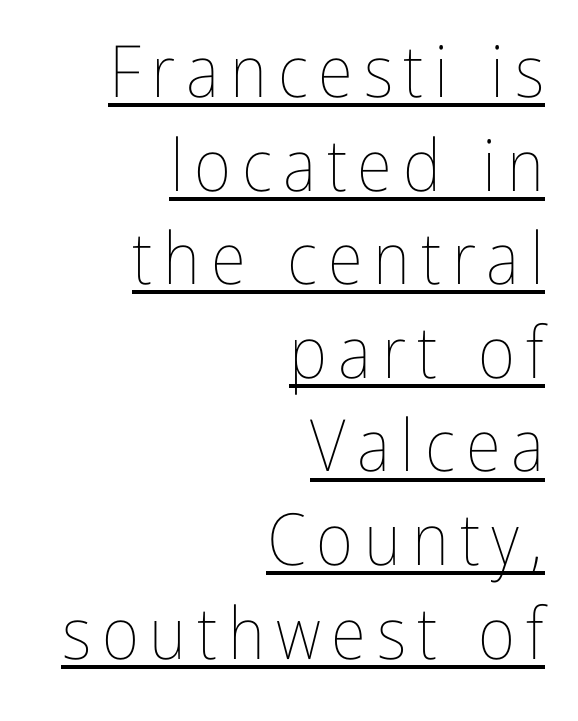
The image shows 72 px thin, condensed type, upright; set right-aligned, normal line spacing (1.3x), underlined; low stroke contrast and a medium x-height.
